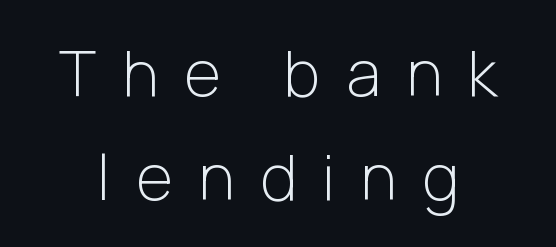
Q: Is the text bold? A: No.
Q: Is the text italic (slanted)? A: No, it is upright.
Q: Is the typeface a serif or a sans-serif typeface? A: Sans-serif.
Q: Is the text underlined? A: No.
Q: Is the spacing between letters normal or unusually wide? A: Unusually wide.
Q: Is the spacing between lines tight, normal or loose? A: Normal.
Q: Width (condensed, normal, or wide)? A: Normal.
Q: Stroke contrast? A: Low.
Q: x-height? A: Medium.
Q: Monospaced? A: No.
